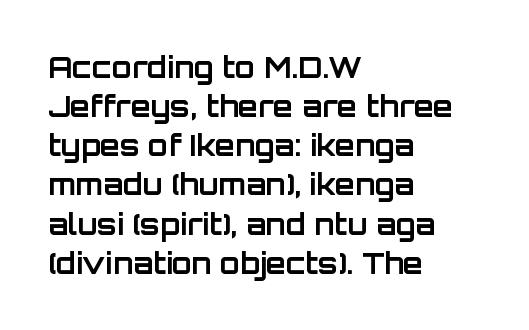
Q: Is the text bold? A: Yes.
Q: Is the text italic (slanted)? A: No, it is upright.
Q: Is the typeface a serif or a sans-serif typeface? A: Sans-serif.
Q: Is the text underlined? A: No.
Q: How is the paragraph aligned? A: Left-aligned.
Q: Is the spacing between letters normal or unusually wide? A: Normal.
Q: Is the spacing between lines tight, normal or loose? A: Normal.
Q: Width (condensed, normal, or wide)? A: Normal.
Q: Stroke contrast? A: Low.
Q: x-height? A: Large.
Q: Monospaced? A: No.
